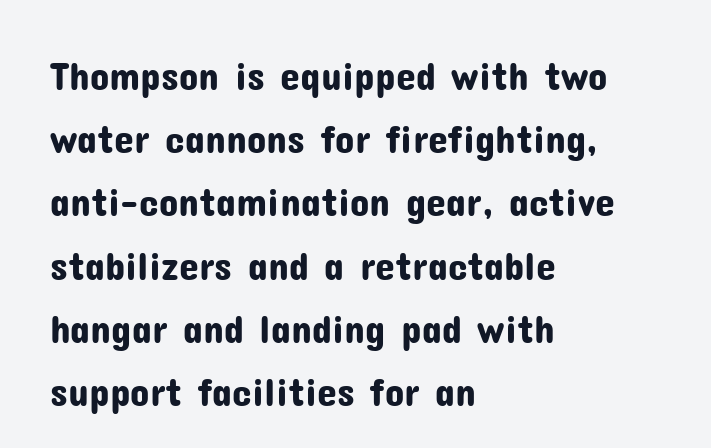
Q: Is the text italic (slanted)? A: No, it is upright.
Q: Is the typeface a serif or a sans-serif typeface? A: Sans-serif.
Q: Is the text underlined? A: No.
Q: How is the paragraph aligned? A: Left-aligned.
Q: Is the spacing between letters normal or unusually wide? A: Normal.
Q: Is the spacing between lines tight, normal or loose? A: Normal.
Q: Width (condensed, normal, or wide)? A: Normal.
Q: Stroke contrast? A: Low.
Q: x-height? A: Medium.
Q: Monospaced? A: No.
